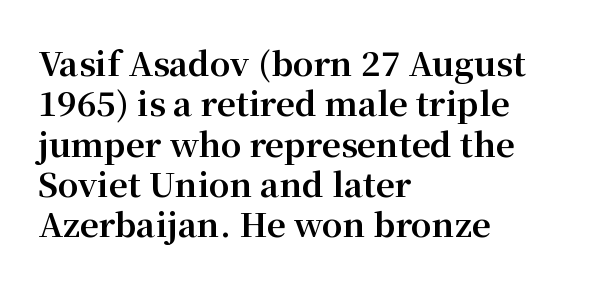
{"serif": "yes", "italic": "no", "bold": "yes", "weight": "bold", "width": "normal", "stroke_contrast": "medium", "x_height": "medium", "monospaced": "no", "underline": "no", "align": "left", "line_spacing_ratio": 1.22, "letter_spacing": "normal", "letter_spacing_em": 0.0, "glyph_px": 33}
